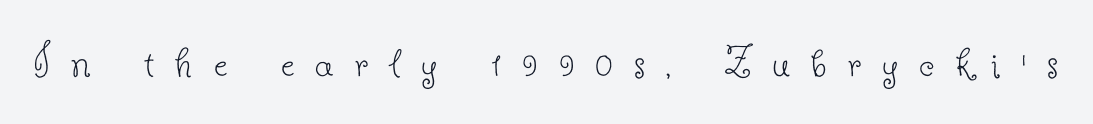
Q: Is the text bold? A: No.
Q: Is the text italic (slanted)? A: No, it is upright.
Q: Is the typeface a serif or a sans-serif typeface? A: Serif.
Q: Is the text underlined? A: No.
Q: Is the spacing between letters normal or unusually wide? A: Unusually wide.
Q: Width (condensed, normal, or wide)? A: Normal.
Q: Stroke contrast? A: Low.
Q: x-height? A: Small.
Q: Monospaced? A: No.
